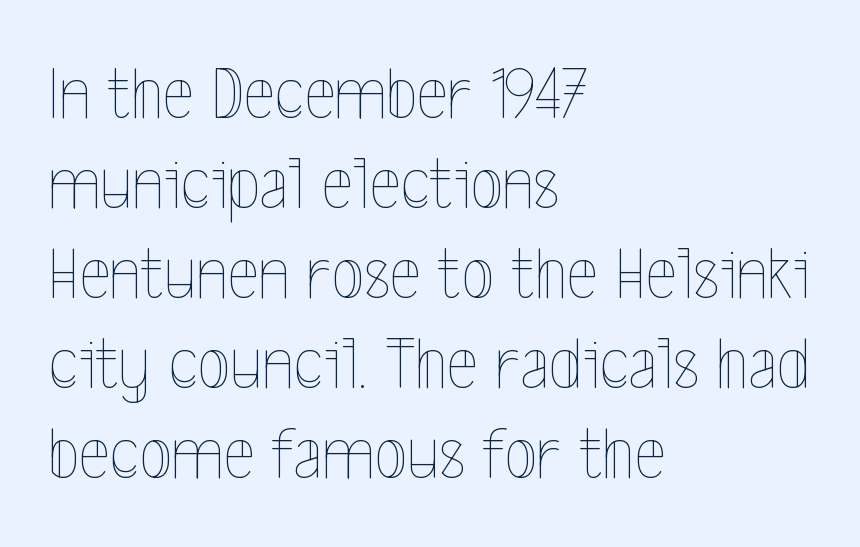
The face looks like a standard text weight, possibly lighter. Nobody touched the tracking dial on this one. Check under the words: just untouched page. Designer's note — italics off, roman on. The lines are quadded left.
